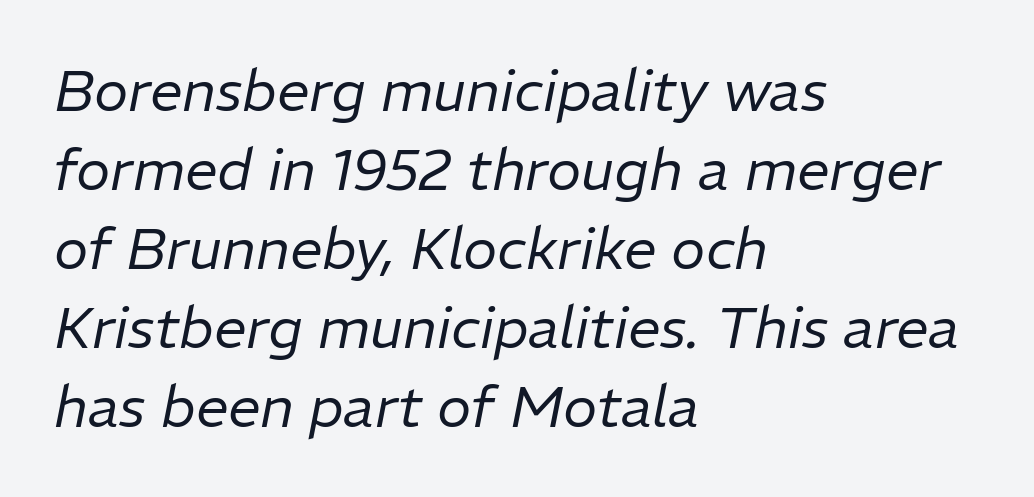
Spacing verdict: proportional, widths tailored to each character. The rendering anchors every line to the left-hand side. Bold? No — there's no thickening of the strokes. This sample keeps an unexceptional amount of space between lines. Every character sits at an angle, as italics do. Words appear dense and cohesive because spacing is normal.
